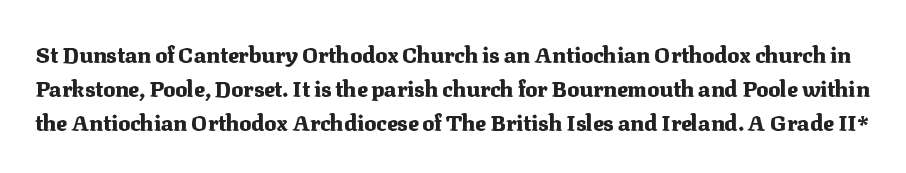
Underlining? Definitely not there. The vertical gap from one line to the next is medium. Glyph-to-glyph distance matches everyday printed text. Italic? Not at all — the glyphs are vertical. Weight check: bold — yes, fully.
